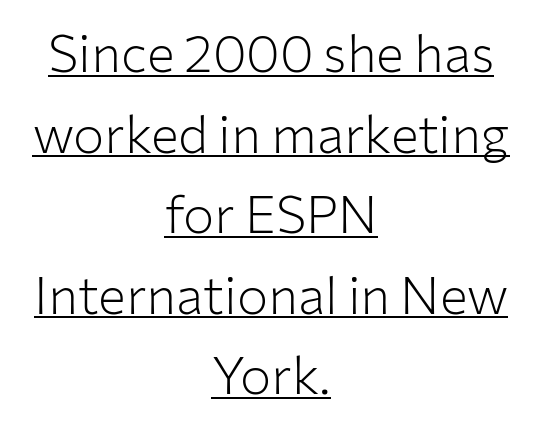
The letters stand straight up with perfectly vertical stems. The typesetter chose a symmetrical, centered arrangement here. This sample has the flowing, uneven cadence of proportional lettering. What's the leading like? Ordinary, nothing unusual. What decoration does the sample have? An underline.
